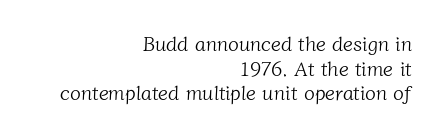
Q: Is the text bold? A: No.
Q: Is the text underlined? A: No.
Q: How is the paragraph aligned? A: Right-aligned.
Q: Is the spacing between letters normal or unusually wide? A: Normal.
